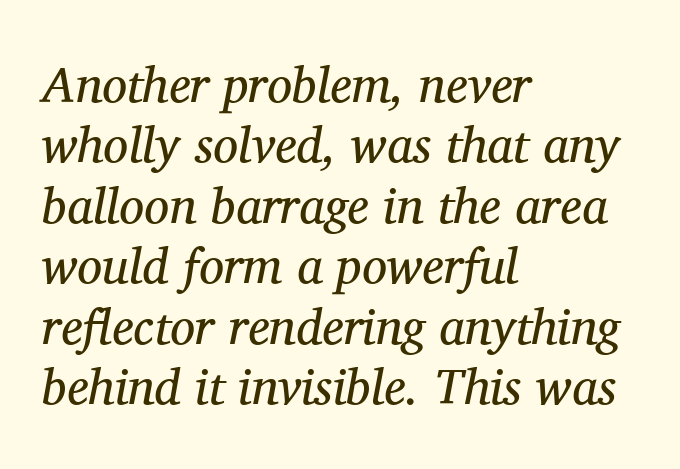
Q: Is the text bold? A: No.
Q: Is the text italic (slanted)? A: Yes, it leans right by about 11 degrees.
Q: Is the typeface a serif or a sans-serif typeface? A: Serif.
Q: Is the text underlined? A: No.
Q: How is the paragraph aligned? A: Left-aligned.
Q: Is the spacing between letters normal or unusually wide? A: Normal.
Q: Width (condensed, normal, or wide)? A: Normal.
Q: Stroke contrast? A: Medium.
Q: x-height? A: Medium.
Q: Monospaced? A: No.
